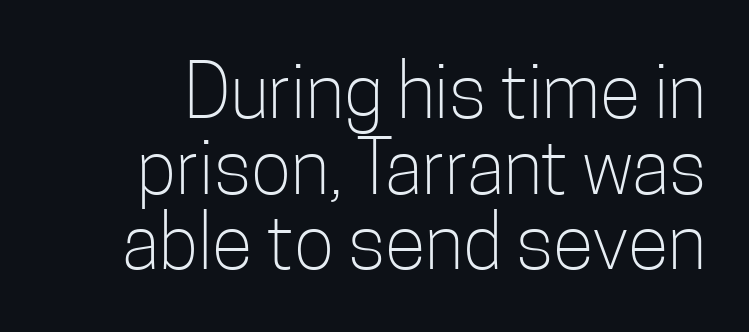
This rendering employs a face without finishing strokes, i.e., a sans-serif. The strip under each line holds only bare page. This sample has the flowing, uneven cadence of proportional lettering. The specimen reads as upright at a glance.
